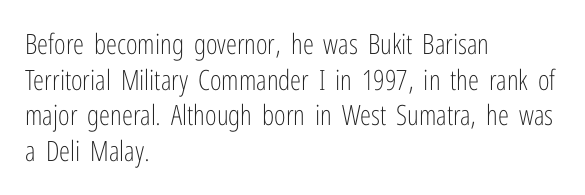
Are there feet on the stems? There aren't — it's a sans. Weight class: somewhere from thin through regular. If you drew a ruler down the left edge, every line would touch it. This block has exactly the height ordinary leading produces. When letters stand straight like this, we call the style roman or upright.
